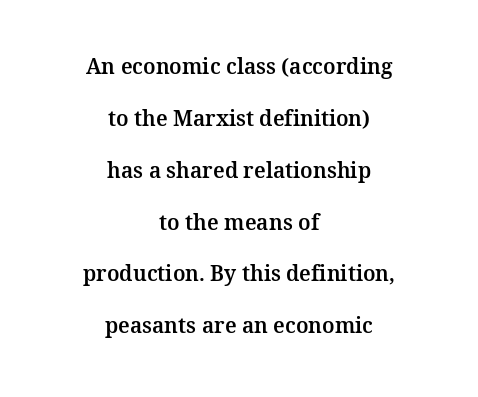
Q: Is the text italic (slanted)? A: No, it is upright.
Q: Is the text underlined? A: No.
Q: How is the paragraph aligned? A: Centered.
Q: Is the spacing between letters normal or unusually wide? A: Normal.
Q: Is the spacing between lines tight, normal or loose? A: Loose.
